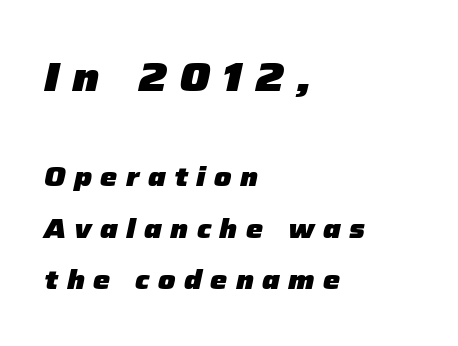
Q: Is the text bold? A: Yes.
Q: Is the text italic (slanted)? A: Yes, it leans right by about 12 degrees.
Q: Is the text underlined? A: No.
Q: How is the paragraph aligned? A: Left-aligned.
Q: Is the spacing between letters normal or unusually wide? A: Unusually wide.
Q: Is the spacing between lines tight, normal or loose? A: Loose.
Q: Which block of text is set in a larger size, the first (top) or the second (bottom)? A: The first (top) one.
Q: Width (condensed, normal, or wide)? A: Normal.
Q: Stroke contrast? A: Low.
Q: x-height? A: Medium.
Q: Monospaced? A: No.
